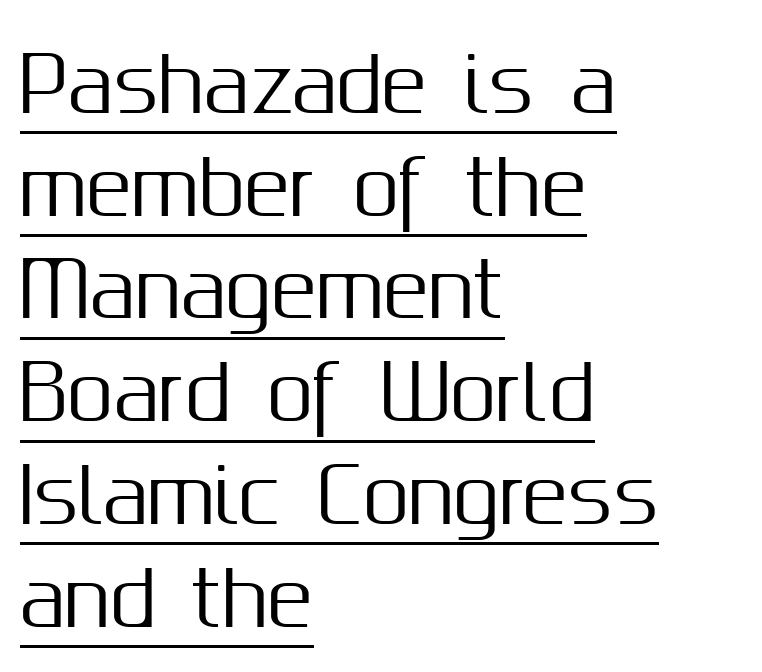
Alignment: flush left. Nobody touched the tracking dial on this one. Style check: upright. What kind of face is this? One without serifs — a sans. Each new line begins a customary step beneath the previous one.
